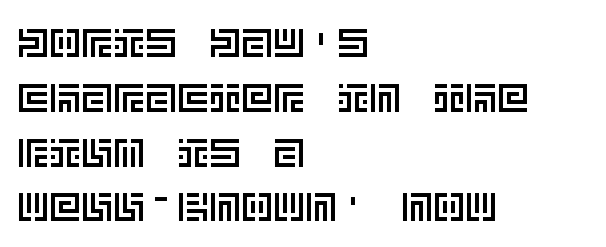
All the whitespace from short lines collects on the right. The font's upright variant was chosen for this text. Tracking value appears to be zero — textbook default spacing. Summary of vertical rhythm: regular, with standard interline spacing.
